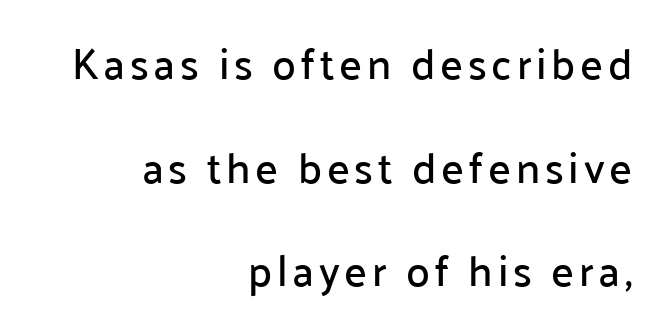
The passage shown stacks its lines with a broad gap. Plain, unruled lines of type. All the whitespace from short lines collects on the left. Observe the absence of serifs on each vertical stroke in this sample.
